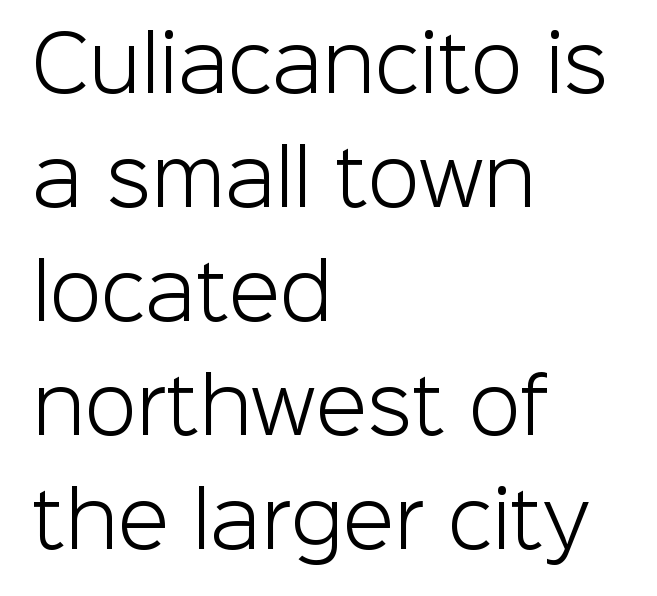
Q: Is the text bold? A: No.
Q: Is the text italic (slanted)? A: No, it is upright.
Q: Is the typeface a serif or a sans-serif typeface? A: Sans-serif.
Q: Is the text underlined? A: No.
Q: How is the paragraph aligned? A: Left-aligned.
Q: Is the spacing between letters normal or unusually wide? A: Normal.
Q: Is the spacing between lines tight, normal or loose? A: Normal.
Q: Width (condensed, normal, or wide)? A: Normal.
Q: Stroke contrast? A: Low.
Q: x-height? A: Medium.
Q: Monospaced? A: No.
